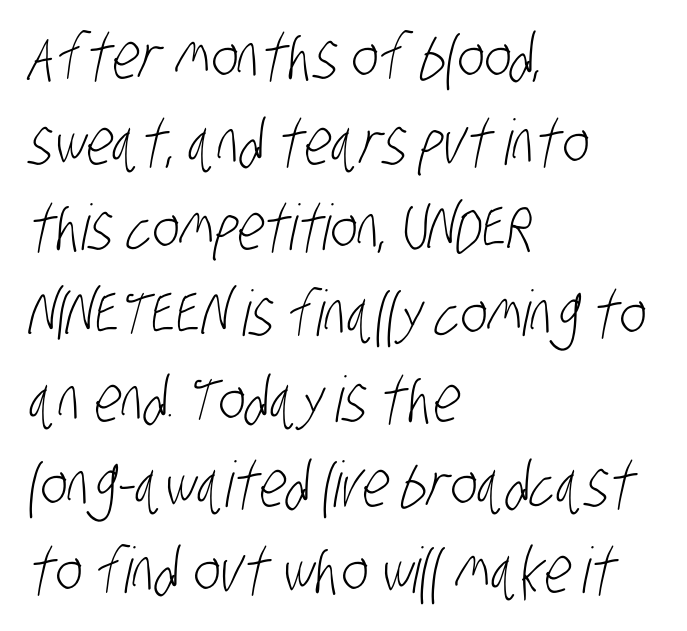
The image shows 63 px light, condensed sans-serif type; set left-aligned, normal line spacing (1.36x), normal letter spacing, not underlined; low stroke contrast and a large x-height.
